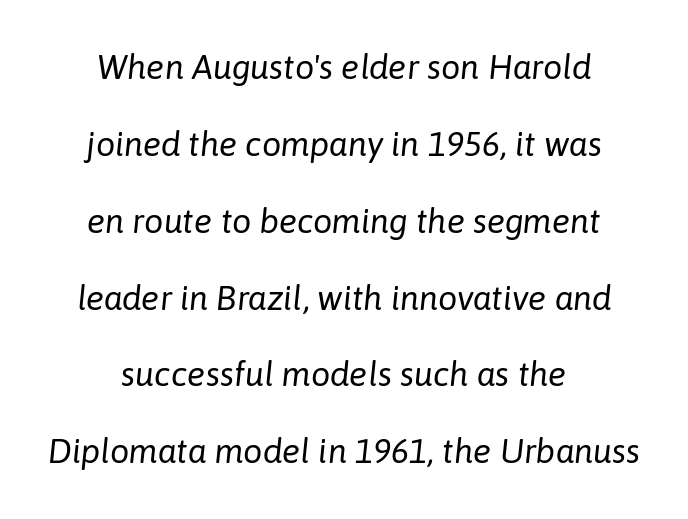
{"italic": "yes", "lean": "right", "slant_degrees": 6, "bold": "no", "weight": "regular", "width": "normal", "stroke_contrast": "low", "x_height": "medium", "monospaced": "no", "underline": "no", "align": "center", "line_spacing": "loose", "line_spacing_ratio": 2.26, "letter_spacing": "normal", "letter_spacing_em": 0.0, "glyph_px": 34}
